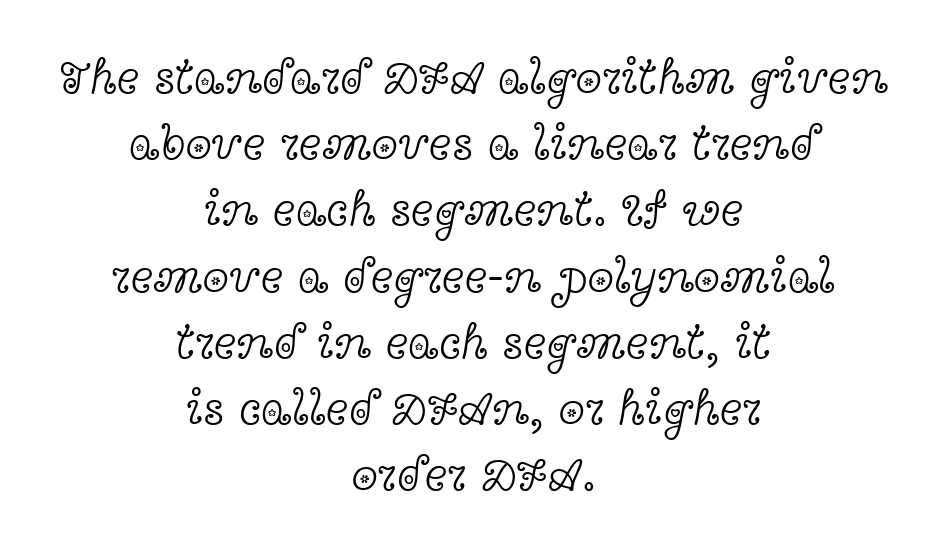
The image shows 48 px light, wide serif type, upright; set centered, normal line spacing (1.38x), normal letter spacing, not underlined; a medium x-height.
